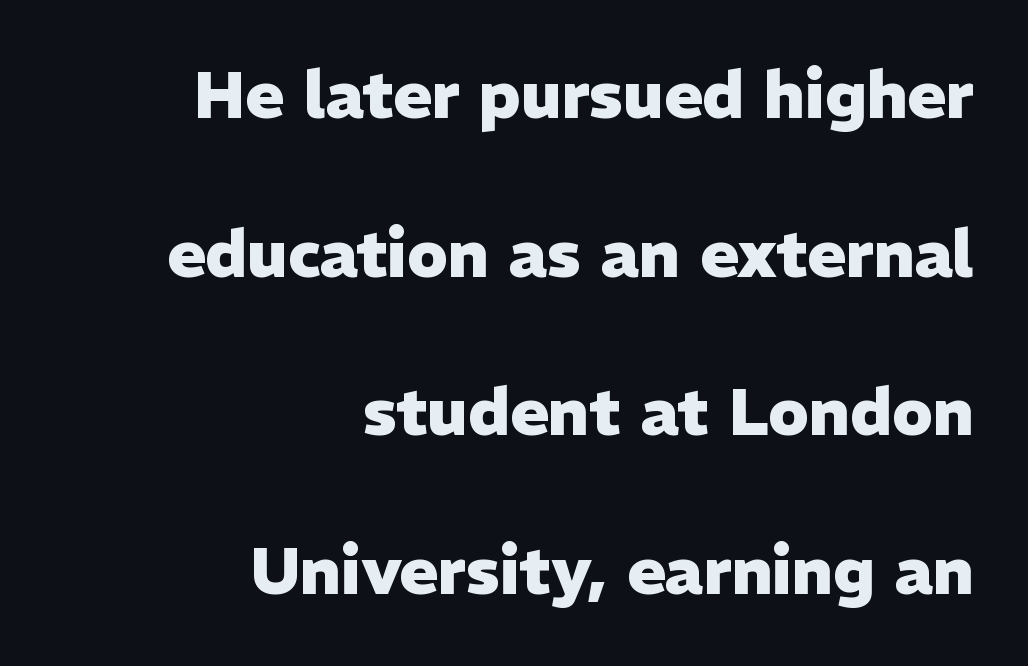
The letterforms sit shoulder to shoulder at normal distance. A typesetter would call this proportional, since set widths differ per character. The space directly below the letters is spotless. You can tell from the bare stems that sans-serif type was used.
